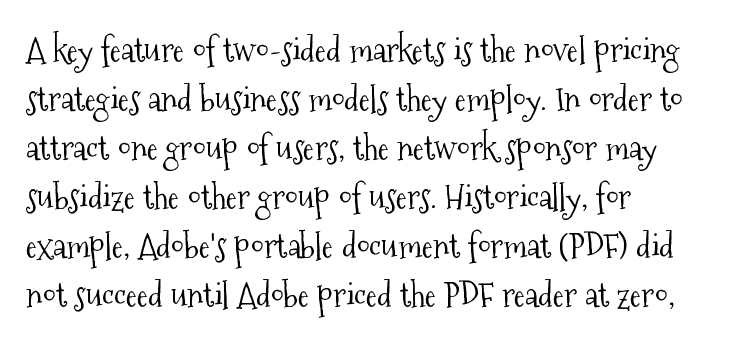
No heavy texture on the line: the type isn't bold. Tall strokes in this sample are plumb rather than angled. The lines are quadded left. The passage shown stacks its lines at a standard gap. The passage shown is typeset with a serif family.
